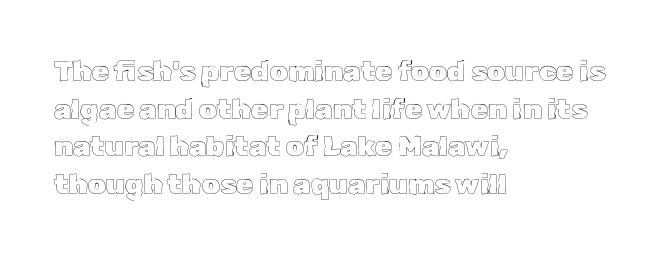
{"italic": "no", "width": "normal", "x_height": "medium", "monospaced": "no", "underline": "no", "align": "left", "line_spacing": "normal", "line_spacing_ratio": 1.34, "letter_spacing": "normal", "letter_spacing_em": 0.0, "glyph_px": 28}
